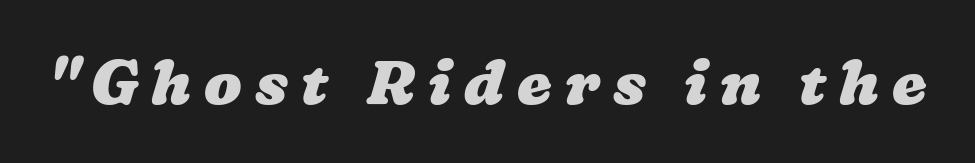
Look at the stroke-to-counter ratio: heavy, a bold. Letters rest on an invisible, unmarked baseline. The tracking reads as deliberately expanded to a designer's eye. The passage shown is typed in a proportional face where columns would drift.
